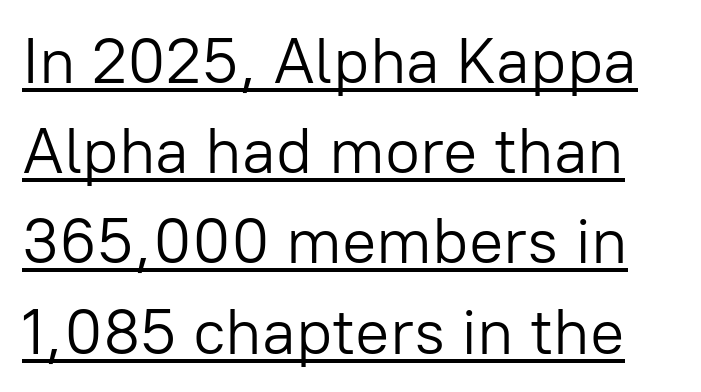
The image shows 64 px light sans-serif type, upright; set normal line spacing (1.41x), normal letter spacing, underlined; low stroke contrast and a medium x-height.
